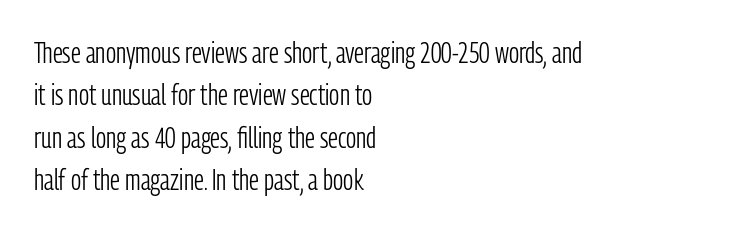
The rendering uses natural spacing where letterforms have individual widths. Spacing between characters is what you'd get straight out of the box. Unmarked baselines from the first word to the last. A quiet, ordinary-to-light weight characterises the typeface.
